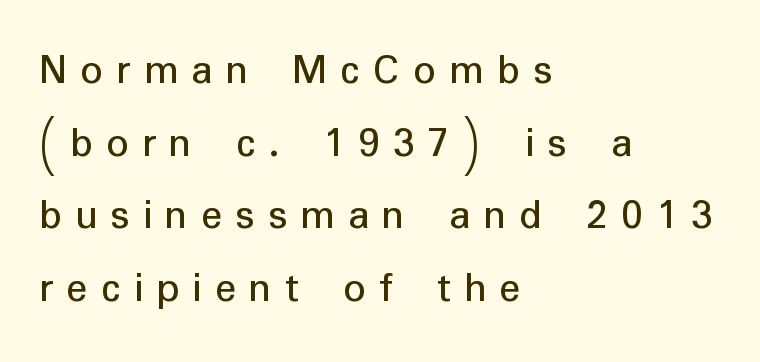
{"serif": "no", "italic": "no", "width": "normal", "stroke_contrast": "low", "x_height": "medium", "monospaced": "no", "underline": "no", "align": "left", "line_spacing": "normal", "line_spacing_ratio": 1.65, "letter_spacing": "wide", "letter_spacing_em": 0.3, "glyph_px": 44}
